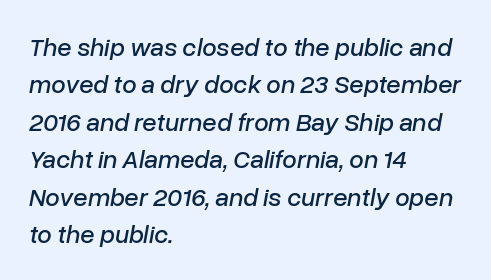
Q: Is the text italic (slanted)? A: Yes, it leans right by about 10 degrees.
Q: Is the text underlined? A: No.
Q: How is the paragraph aligned? A: Left-aligned.
Q: Is the spacing between letters normal or unusually wide? A: Normal.
Q: Is the spacing between lines tight, normal or loose? A: Normal.
